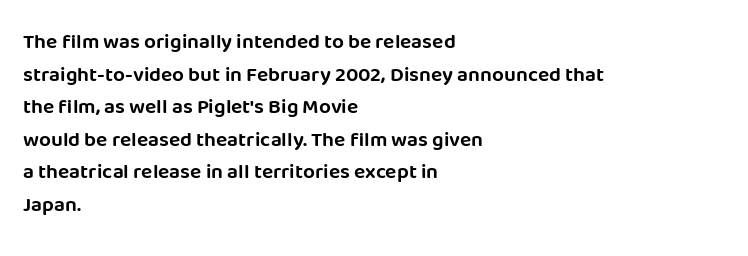
The line-height multiplier appears to be the usual default. Posture: straight, roman, zero tilt. This sample uses plain, unmodified letter spacing. No word sits above an underline.
